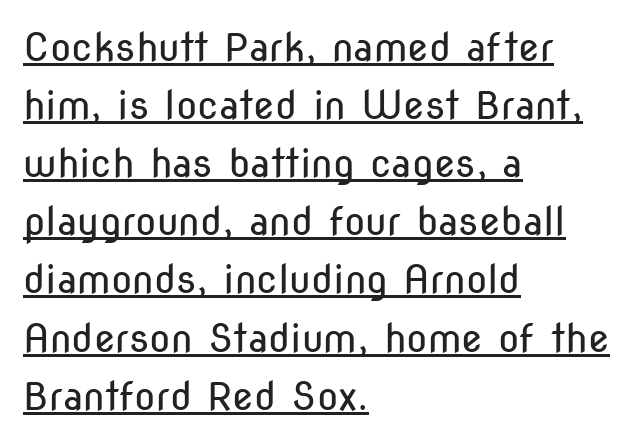
{"serif": "no", "italic": "no", "bold": "no", "weight": "regular", "width": "condensed", "stroke_contrast": "low", "x_height": "medium", "monospaced": "no", "underline": "yes", "align": "left", "line_spacing": "normal", "line_spacing_ratio": 1.49, "letter_spacing": "normal", "letter_spacing_em": 0.0, "glyph_px": 39}
